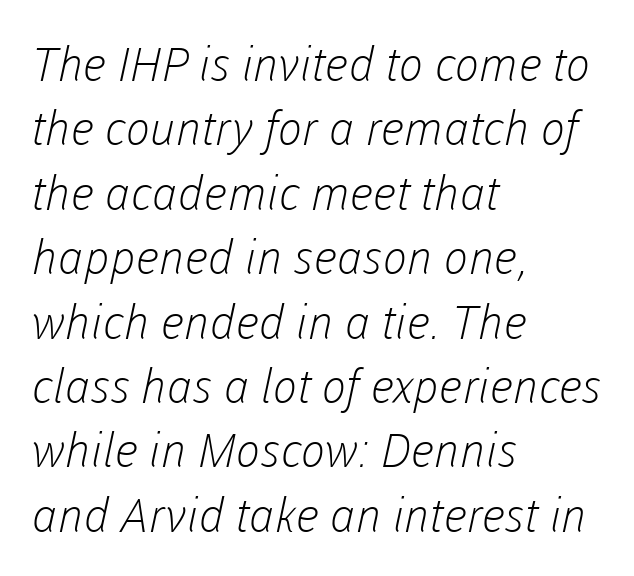
{"serif": "no", "bold": "no", "weight": "light", "width": "normal", "stroke_contrast": "low", "x_height": "medium", "monospaced": "no", "underline": "no", "align": "left", "line_spacing": "normal", "line_spacing_ratio": 1.37, "letter_spacing": "normal", "letter_spacing_em": 0.0, "glyph_px": 47}
